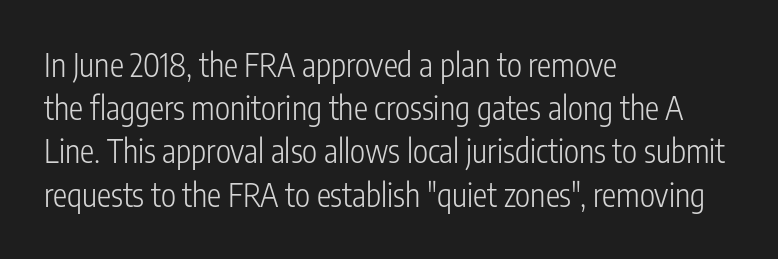
On a weight scale, this lands at 450 or below. Think of a printed novel: that variable character pitch is what you see here. A typesetter would call this zero additional tracking. Is there much room between lines? A standard amount, neither cramped nor airy. In terms of posture, this sample is upright.
